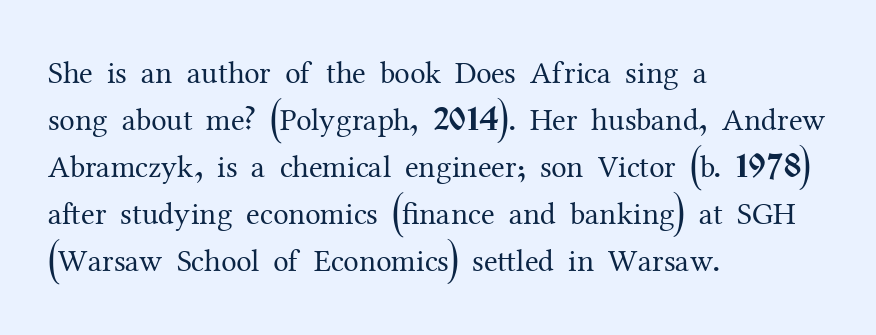
The image shows 31 px regular-weight serif type, upright; set left-aligned, normal line spacing (1.52x), normal letter spacing, not underlined; medium stroke contrast and a medium x-height.
